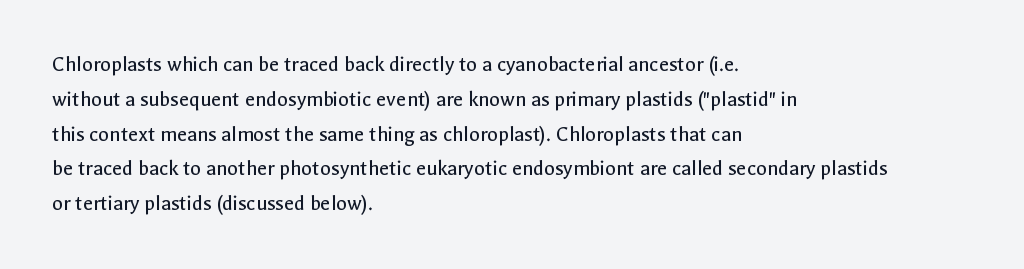
{"italic": "no", "bold": "no", "underline": "no", "align": "left", "line_spacing": "normal", "line_spacing_ratio": 1.58, "letter_spacing": "normal", "letter_spacing_em": 0.0, "glyph_px": 22}
